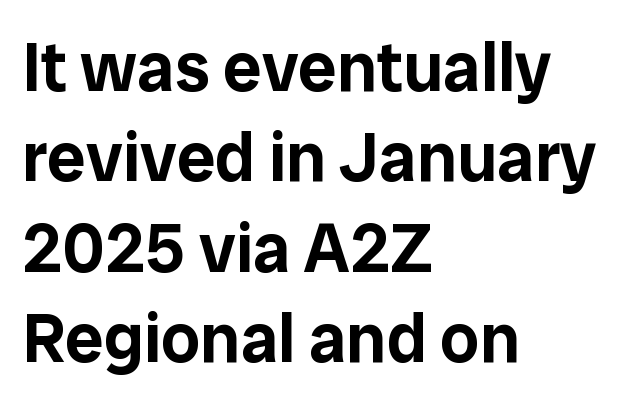
The image shows 69 px sans-serif type, upright; set left-aligned, normal line spacing (1.31x), normal letter spacing, not underlined; low stroke contrast and a medium x-height.
